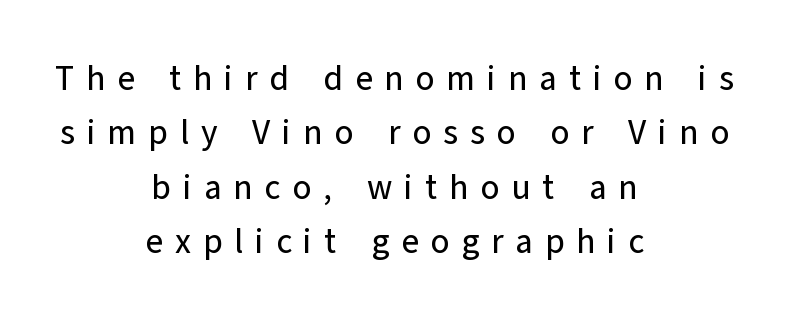
{"serif": "no", "italic": "no", "width": "normal", "stroke_contrast": "low", "x_height": "medium", "monospaced": "no", "underline": "no", "align": "center", "line_spacing": "normal", "line_spacing_ratio": 1.6, "letter_spacing": "wide", "letter_spacing_em": 0.35, "glyph_px": 34}
